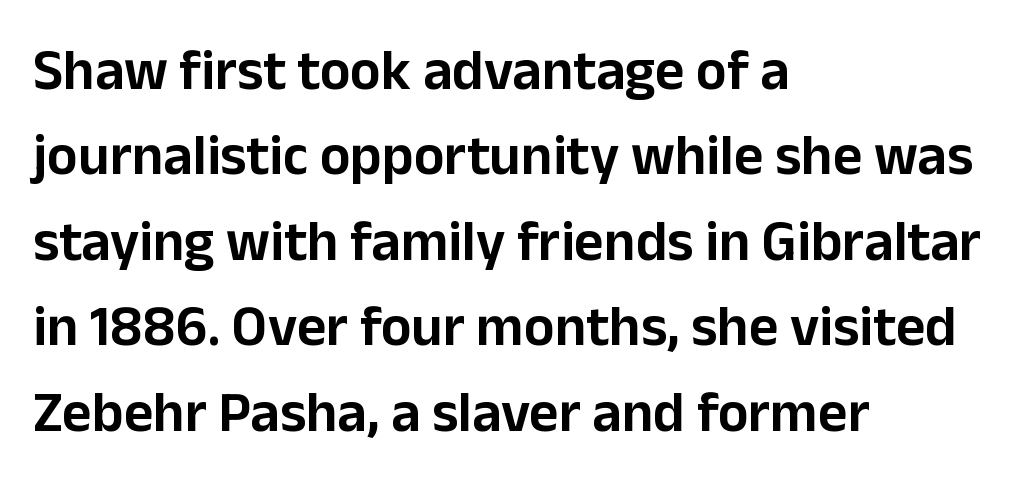
Any mark beneath the type? The region is blank. Notice how descenders clear the ascenders below comfortably — that's standard leading. To sum up the face: it is a sans, with no serifs. This sample has the flowing, uneven cadence of proportional lettering. Posture: vertical. Left-aligned paragraph, ragged on the right.
